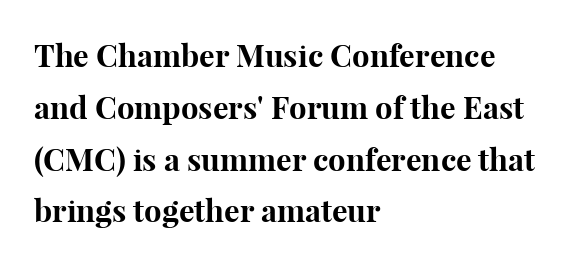
{"serif": "yes", "italic": "no", "bold": "yes", "weight": "bold", "width": "normal", "stroke_contrast": "high", "x_height": "medium", "monospaced": "no", "underline": "no", "align": "left", "line_spacing": "normal", "line_spacing_ratio": 1.67, "letter_spacing": "normal", "letter_spacing_em": 0.0, "glyph_px": 31}
